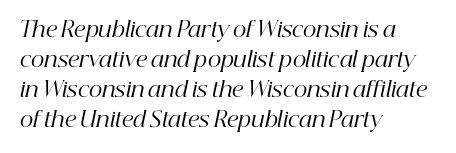
Q: Is the text bold? A: No.
Q: Is the text italic (slanted)? A: Yes, it leans right by about 12 degrees.
Q: Is the text underlined? A: No.
Q: How is the paragraph aligned? A: Left-aligned.
Q: Is the spacing between letters normal or unusually wide? A: Normal.
Q: Is the spacing between lines tight, normal or loose? A: Normal.
